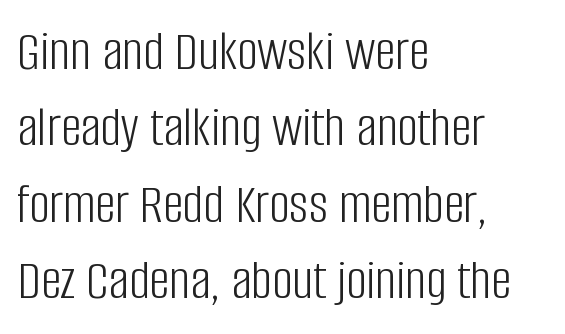
Is the type heavy? It reads as light-to-regular instead. The line texture is even and compact thanks to regular tracking. Serifs: no, the terminals of the letterforms are clean. A bare baseline throughout the passage. The letters stand upright; this is a roman face.
